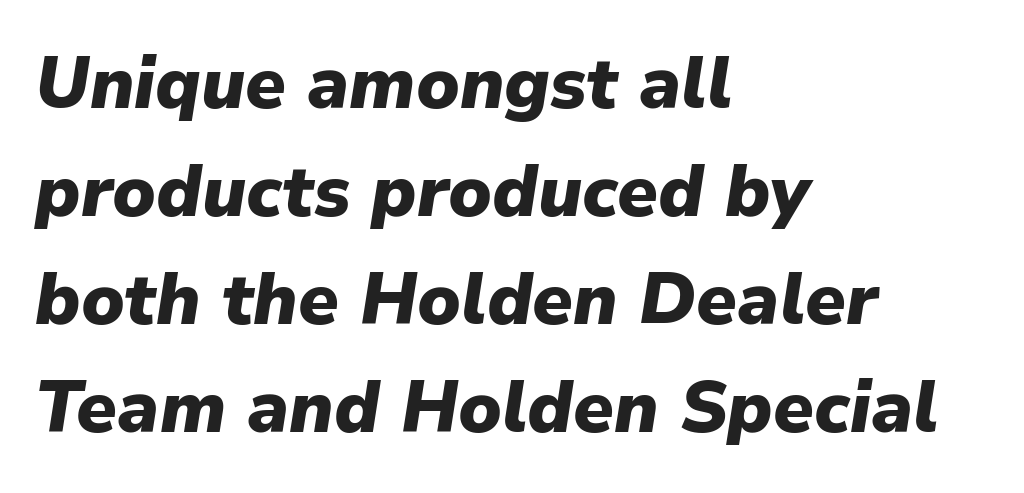
No extra tracking has been applied to these lines. Just letters on the line, the space beneath them empty. Character widths vary here, with narrow letters taking less room than wide ones. Is the type slanted? Yes — the strokes lean at a clear angle.
